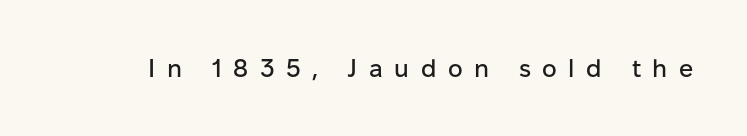
{"italic": "no", "underline": "no", "letter_spacing": "wide", "letter_spacing_em": 0.46, "glyph_px": 25}
